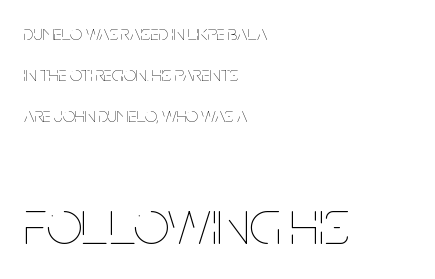
Quick note: underline off. Each line starts at the same left margin while the right side varies. The gaps between neighbouring characters are ordinary and unremarkable. Posture: upright roman. No extra ink here — the face is not bold.
